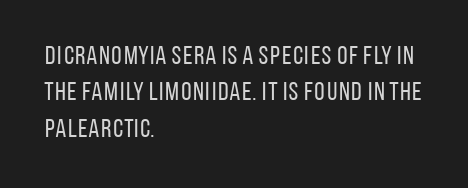
The image shows 26 px text type, upright; set left-aligned, normal line spacing (1.4x), normal letter spacing, not underlined.
